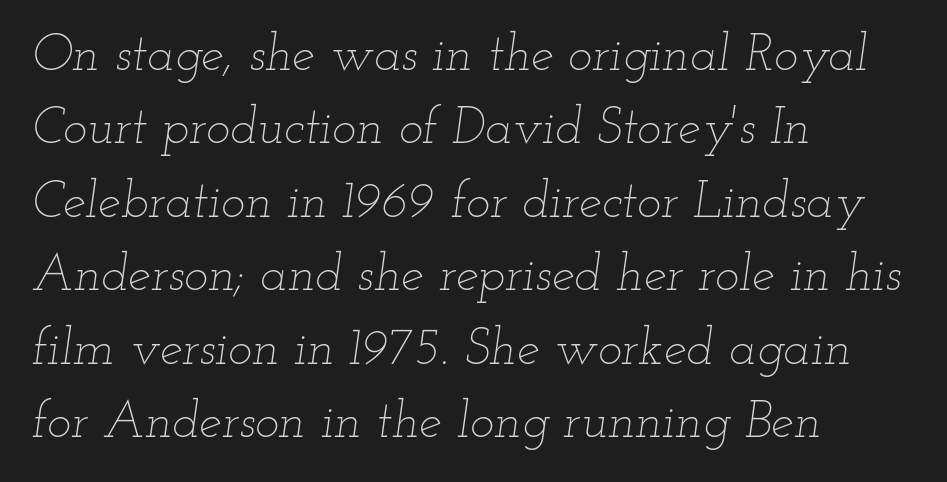
Do the characters align in a grid? No, the font is proportional. On a weight scale, this lands at 450 or below. The ragged edge is on the right, which tells us the setting is flush left. Default kerning and tracking; the words read as compact shapes.
